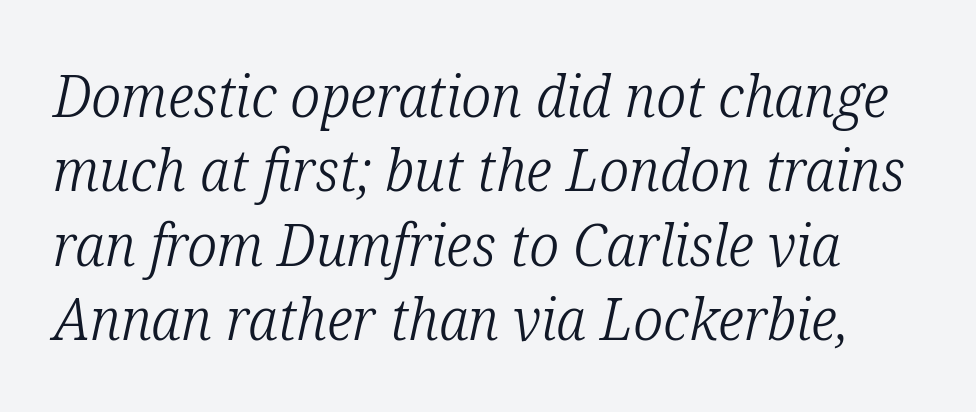
The image shows 59 px light, condensed serif type, italic (leaning right); set normal line spacing (1.26x), normal letter spacing, not underlined; low stroke contrast and a medium x-height.
